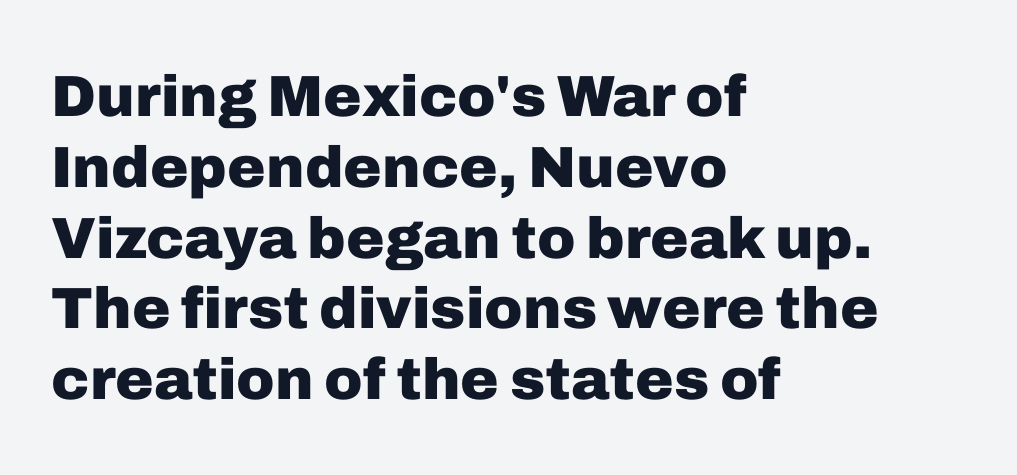
Q: Is the text bold? A: Yes.
Q: Is the text italic (slanted)? A: No, it is upright.
Q: Is the typeface a serif or a sans-serif typeface? A: Sans-serif.
Q: Is the text underlined? A: No.
Q: How is the paragraph aligned? A: Left-aligned.
Q: Is the spacing between letters normal or unusually wide? A: Normal.
Q: Width (condensed, normal, or wide)? A: Normal.
Q: Stroke contrast? A: Low.
Q: x-height? A: Medium.
Q: Monospaced? A: No.
